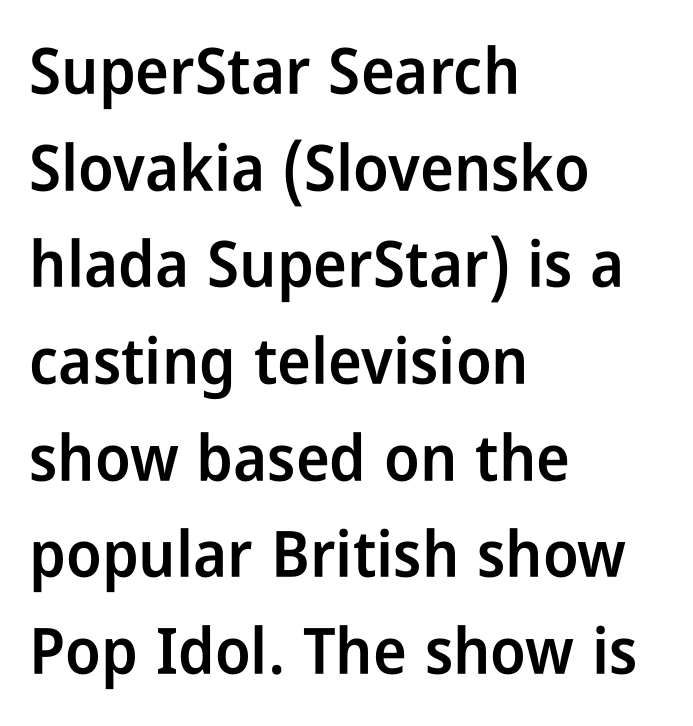
The image shows 64 px semibold, condensed sans-serif type, upright; set left-aligned, normal line spacing (1.51x), normal letter spacing, not underlined; low stroke contrast and a medium x-height.
